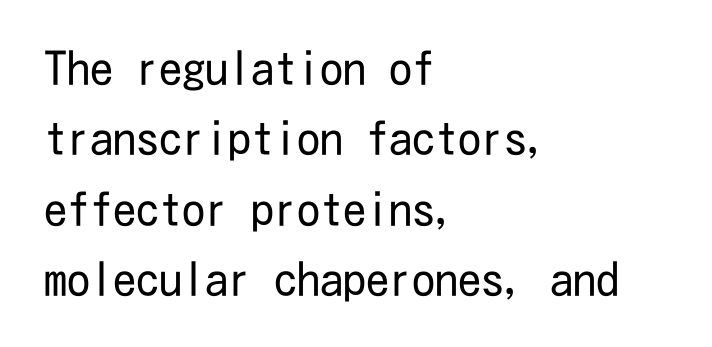
Q: Is the text bold? A: No.
Q: Is the text italic (slanted)? A: No, it is upright.
Q: Is the typeface a serif or a sans-serif typeface? A: Sans-serif.
Q: Is the text underlined? A: No.
Q: How is the paragraph aligned? A: Left-aligned.
Q: Is the spacing between letters normal or unusually wide? A: Normal.
Q: Is the spacing between lines tight, normal or loose? A: Normal.
Q: Width (condensed, normal, or wide)? A: Condensed.
Q: Stroke contrast? A: Low.
Q: x-height? A: Medium.
